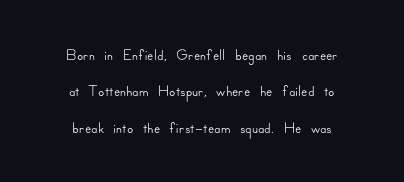
Q: Is the text italic (slanted)? A: No, it is upright.
Q: Is the text underlined? A: No.
Q: How is the paragraph aligned? A: Centered.
Q: Is the spacing between letters normal or unusually wide? A: Normal.
Q: Is the spacing between lines tight, normal or loose? A: Normal.
